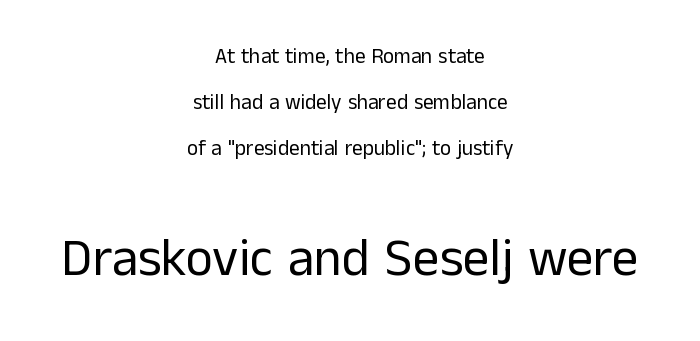
Q: Is the text bold? A: No.
Q: Is the text italic (slanted)? A: No, it is upright.
Q: Is the typeface a serif or a sans-serif typeface? A: Sans-serif.
Q: Is the text underlined? A: No.
Q: How is the paragraph aligned? A: Centered.
Q: Is the spacing between letters normal or unusually wide? A: Normal.
Q: Is the spacing between lines tight, normal or loose? A: Loose.
Q: Which block of text is set in a larger size, the first (top) or the second (bottom)? A: The second (bottom) one.
Q: Width (condensed, normal, or wide)? A: Normal.
Q: Stroke contrast? A: Low.
Q: x-height? A: Medium.
Q: Monospaced? A: No.
